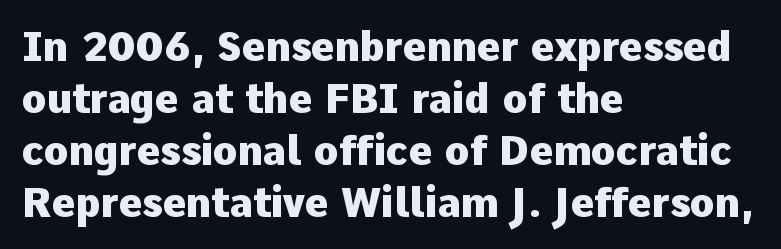
{"serif": "no", "italic": "no", "bold": "yes", "weight": "heavy", "width": "normal", "stroke_contrast": "low", "x_height": "medium", "monospaced": "no", "underline": "no", "align": "left", "line_spacing": "normal", "line_spacing_ratio": 1.3, "letter_spacing": "normal", "letter_spacing_em": 0.0, "glyph_px": 40}
